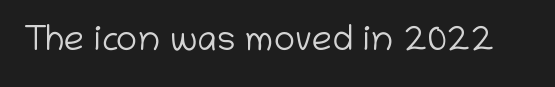
Each letter's strokes conclude bluntly, with no projecting serifs. Does the lettering tilt? It doesn't — this is upright. These lines are rendered in a variable-pitch font. The space directly below the letters is spotless.
